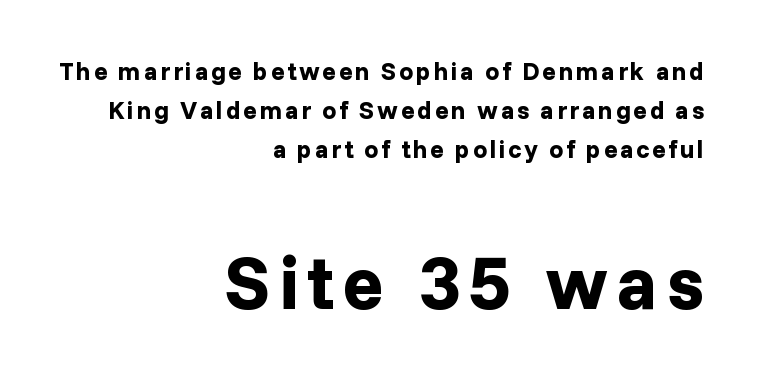
The image shows 76 px bold sans-serif type, upright; set right-aligned, normal line spacing (1.56x), not underlined; the second (bottom) block is 3.04x larger; low stroke contrast and a medium x-height.
